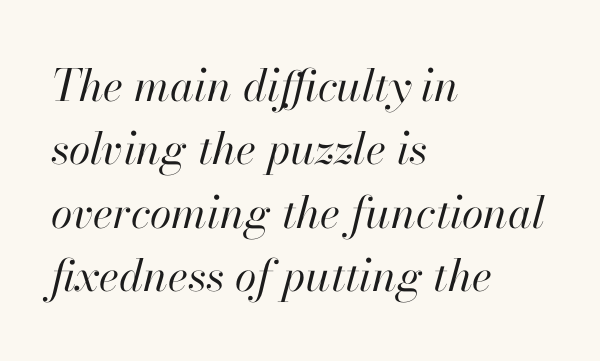
{"italic": "yes", "lean": "right", "slant_degrees": 13, "bold": "no", "weight": "regular", "width": "normal", "stroke_contrast": "high", "x_height": "small", "monospaced": "no", "underline": "no", "align": "left", "line_spacing": "normal", "line_spacing_ratio": 1.44, "letter_spacing": "normal", "letter_spacing_em": 0.0, "glyph_px": 44}
